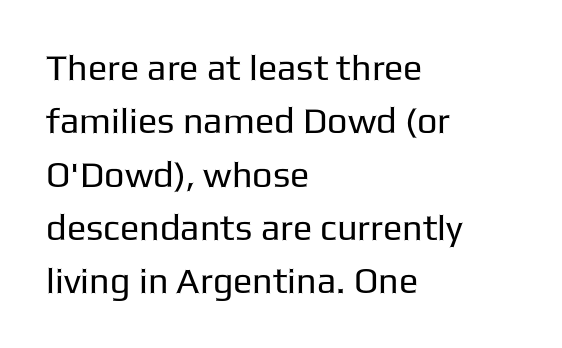
The image shows 36 px regular-weight sans-serif type, upright; set left-aligned, normal line spacing (1.48x), normal letter spacing, not underlined; low stroke contrast and a medium x-height.
